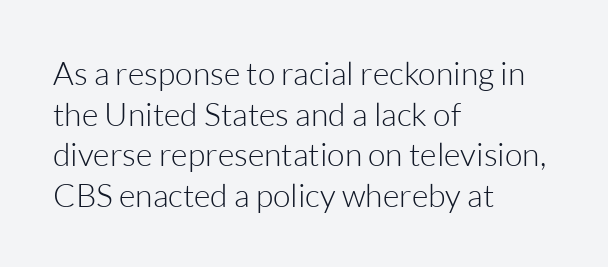
Visually the block forms a straight wall on the left and a jagged coastline on the right. Italic: no, the glyphs are upright roman. Descenders are the only things crossing below the line. Students, observe: this is what conventionally led text looks like. Check where the strokes stop: nothing finishes them off — pure sans. Vertical stems look standard width or narrower in stroke.
